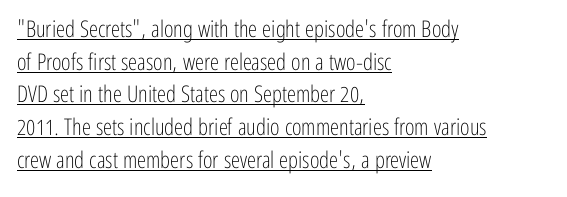
Q: Is the text bold? A: No.
Q: Is the text italic (slanted)? A: No, it is upright.
Q: Is the text underlined? A: Yes.
Q: How is the paragraph aligned? A: Left-aligned.
Q: Is the spacing between letters normal or unusually wide? A: Normal.
Q: Is the spacing between lines tight, normal or loose? A: Normal.
